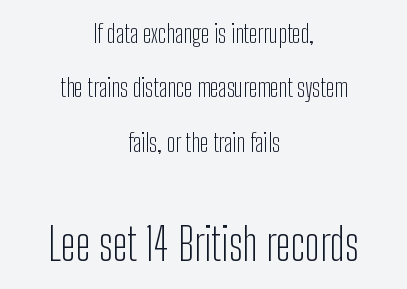
The image shows 44 px light, condensed sans-serif type, upright; set centered, loose line spacing (2.18x), normal letter spacing, not underlined; the second (bottom) block is 1.76x larger; low stroke contrast and a medium x-height.
